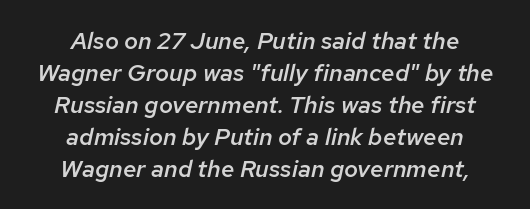
The paragraph has two soft edges and a firm central axis. Nobody drew a line under any word here. The vertical gap from one line to the next is medium. Moderately thickened strokes mark this as semibold type. The text carries the slant typical of an italic or oblique font.
